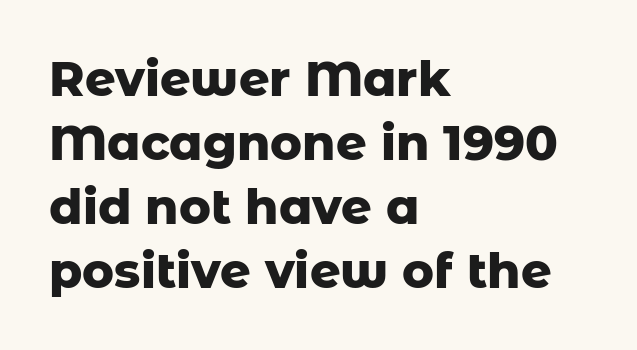
The image shows 48 px heavy sans-serif type, upright; set left-aligned, normal line spacing (1.33x), normal letter spacing, not underlined; low stroke contrast and a medium x-height.
